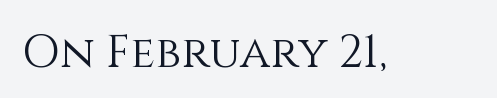
The image shows 45 px light type, upright; set normal letter spacing, not underlined; medium stroke contrast and a large x-height.
